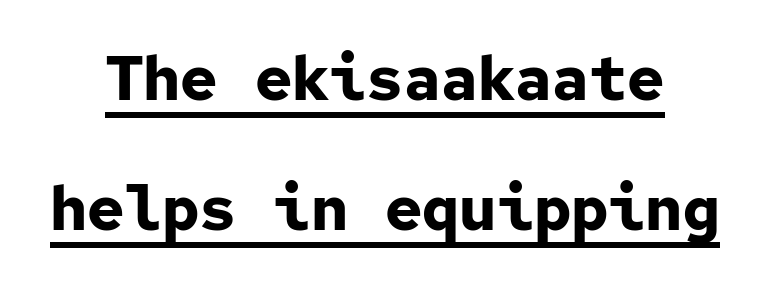
Q: Is the text bold? A: Yes.
Q: Is the text italic (slanted)? A: No, it is upright.
Q: Is the typeface a serif or a sans-serif typeface? A: Sans-serif.
Q: Is the text underlined? A: Yes.
Q: Is the spacing between letters normal or unusually wide? A: Normal.
Q: Is the spacing between lines tight, normal or loose? A: Loose.
Q: Width (condensed, normal, or wide)? A: Normal.
Q: Stroke contrast? A: Low.
Q: x-height? A: Medium.
Q: Monospaced? A: Yes.
